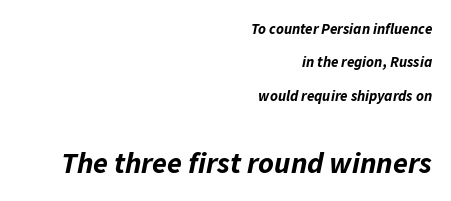
Q: Is the text bold? A: Yes.
Q: Is the text italic (slanted)? A: Yes, it leans right by about 11 degrees.
Q: Is the text underlined? A: No.
Q: How is the paragraph aligned? A: Right-aligned.
Q: Is the spacing between letters normal or unusually wide? A: Normal.
Q: Is the spacing between lines tight, normal or loose? A: Loose.
Q: Which block of text is set in a larger size, the first (top) or the second (bottom)? A: The second (bottom) one.
Q: Width (condensed, normal, or wide)? A: Normal.
Q: Stroke contrast? A: Low.
Q: x-height? A: Medium.
Q: Monospaced? A: No.
